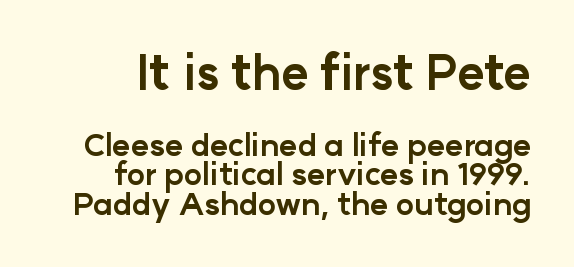
The image shows 47 px bold sans-serif type, upright; set tight line spacing (0.96x), normal letter spacing, not underlined; the first (top) block is 1.52x larger; low stroke contrast and a medium x-height.
